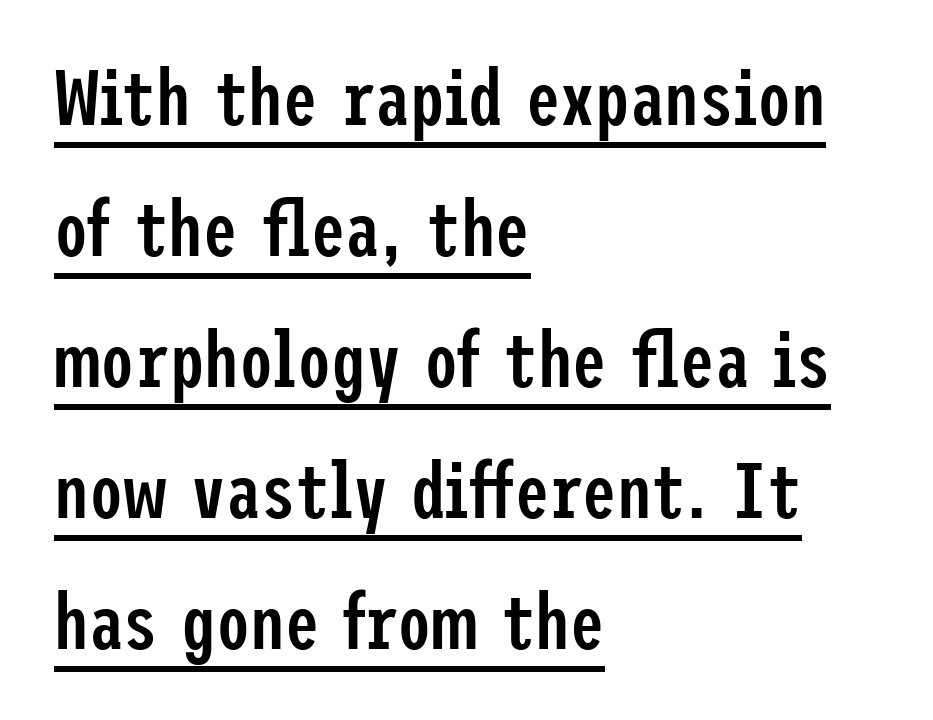
{"serif": "no", "italic": "no", "bold": "semi", "weight": "semibold", "width": "condensed", "stroke_contrast": "low", "x_height": "medium", "underline": "yes", "align": "left", "line_spacing": "normal", "line_spacing_ratio": 1.7, "letter_spacing": "normal", "letter_spacing_em": 0.0, "glyph_px": 77}
